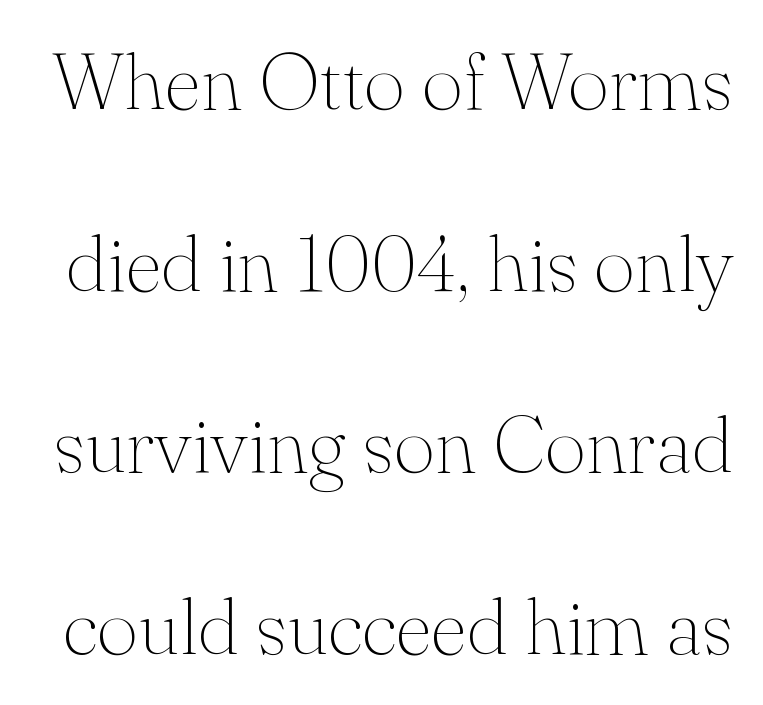
A roman cut, with each character standing at attention. The letters look calm and open, with moderate or lighter stems. Anything drawn beneath the words? Only blank space. Here the glyphs are tracked normally, forming tight word shapes.
